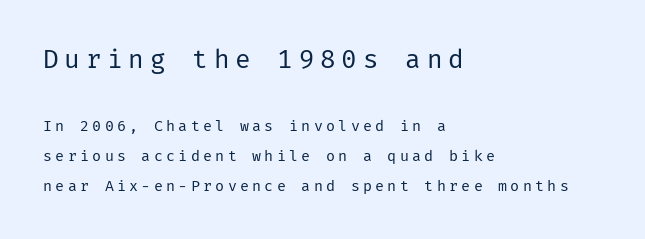
You could only call the tracking loose — the letters float apart. Descenders hang freely into open space. A typesetter would call this leading open, well beyond the default. The characters are drawn with everyday or finer stroke widths. One-word summary of the alignment: left. If you drew a line through each stem, it would be perfectly vertical.
